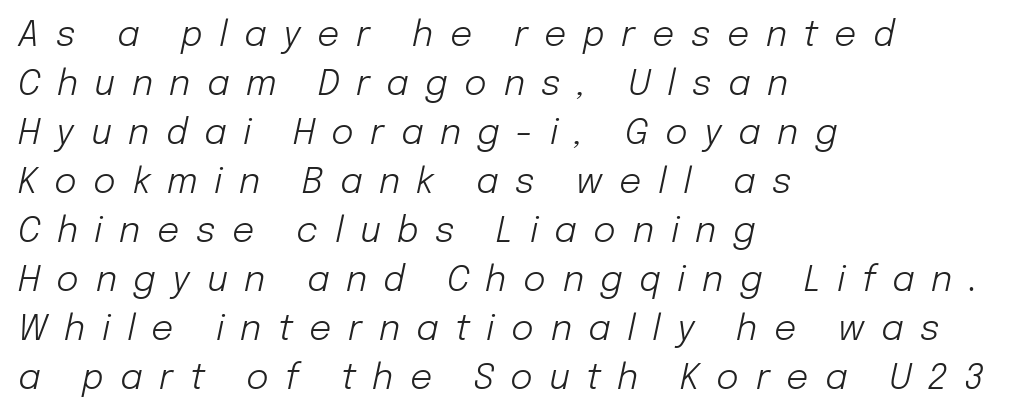
Q: Is the text bold? A: No.
Q: Is the text italic (slanted)? A: Yes, it leans right by about 12 degrees.
Q: Is the text underlined? A: No.
Q: How is the paragraph aligned? A: Left-aligned.
Q: Is the spacing between letters normal or unusually wide? A: Unusually wide.
Q: Is the spacing between lines tight, normal or loose? A: Normal.
Q: Width (condensed, normal, or wide)? A: Normal.
Q: Stroke contrast? A: Low.
Q: x-height? A: Medium.
Q: Monospaced? A: No.
